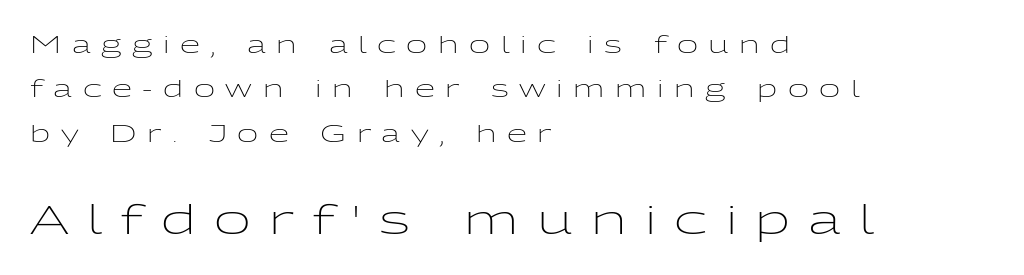
Stem width sits at or under what a default text font uses. Italic? Not at all — the glyphs are vertical. What kind of face is this? One without serifs — a sans. Is this a fixed-width face? No — the glyphs have proportional, varying widths.
